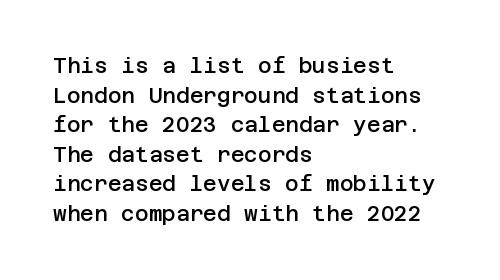
{"italic": "no", "bold": "semi", "underline": "no", "align": "left", "line_spacing": "normal", "line_spacing_ratio": 1.41, "letter_spacing": "normal", "letter_spacing_em": 0.0, "glyph_px": 21}
